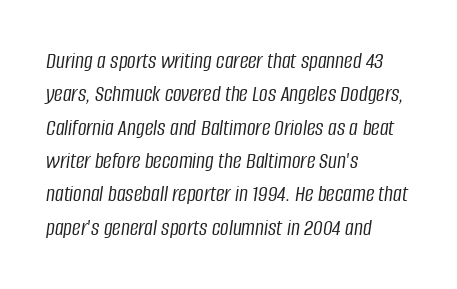
Q: Is the text bold? A: No.
Q: Is the text italic (slanted)? A: Yes, it leans right by about 8 degrees.
Q: Is the text underlined? A: No.
Q: How is the paragraph aligned? A: Left-aligned.
Q: Is the spacing between letters normal or unusually wide? A: Normal.
Q: Is the spacing between lines tight, normal or loose? A: Normal.
